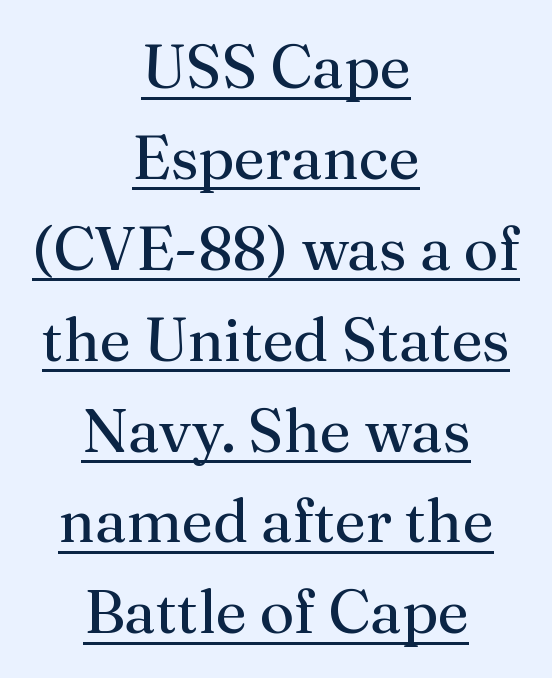
{"serif": "yes", "italic": "no", "bold": "no", "weight": "regular", "width": "normal", "stroke_contrast": "medium", "x_height": "medium", "monospaced": "no", "underline": "yes", "align": "center", "line_spacing": "normal", "line_spacing_ratio": 1.49, "letter_spacing": "normal", "letter_spacing_em": 0.0, "glyph_px": 61}
